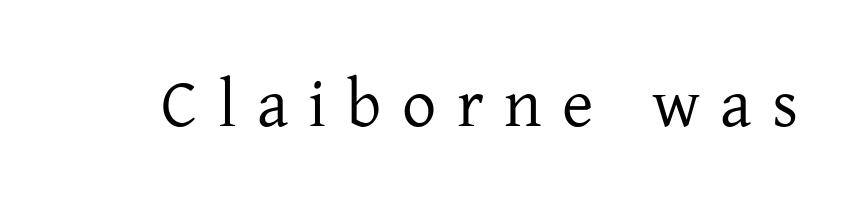
{"serif": "yes", "italic": "no", "bold": "no", "weight": "regular", "width": "normal", "stroke_contrast": "low", "x_height": "medium", "monospaced": "no", "underline": "no", "letter_spacing": "wide", "letter_spacing_em": 0.3, "glyph_px": 68}
